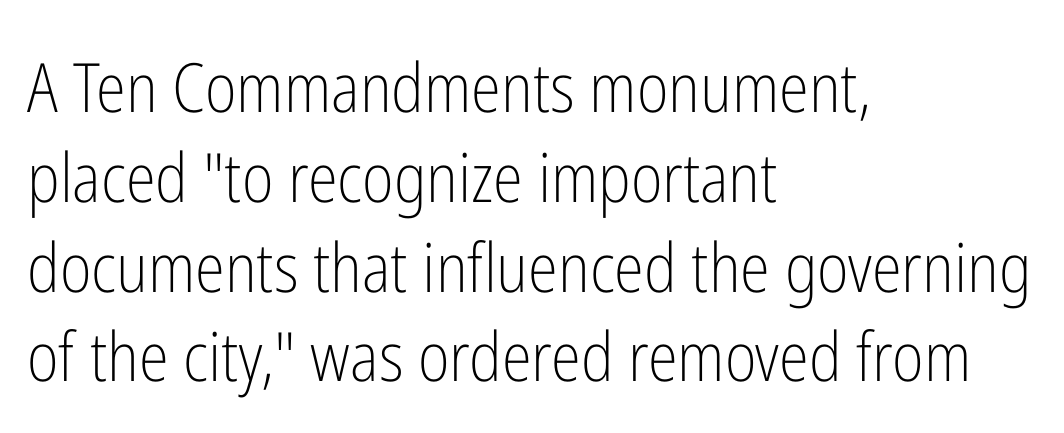
Nothing sits at the stroke ends, so this counts as sans-serif. In terms of posture, this sample is upright. Vertical stems look standard width or narrower in stroke. Each new line begins a customary step beneath the previous one. The face used here is rendered with its standard letterfit.
